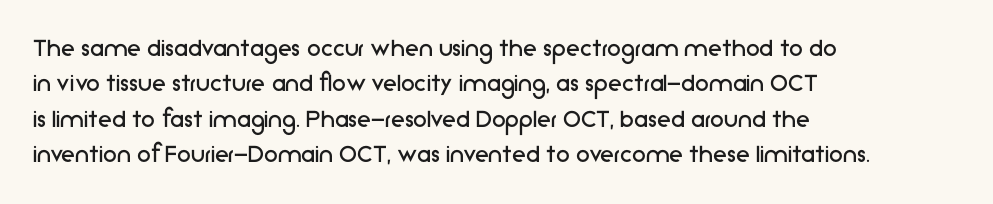
Q: Is the text bold? A: No.
Q: Is the text italic (slanted)? A: No, it is upright.
Q: Is the typeface a serif or a sans-serif typeface? A: Sans-serif.
Q: Is the text underlined? A: No.
Q: How is the paragraph aligned? A: Left-aligned.
Q: Is the spacing between letters normal or unusually wide? A: Normal.
Q: Is the spacing between lines tight, normal or loose? A: Normal.
Q: Width (condensed, normal, or wide)? A: Normal.
Q: Stroke contrast? A: Low.
Q: x-height? A: Medium.
Q: Monospaced? A: No.
